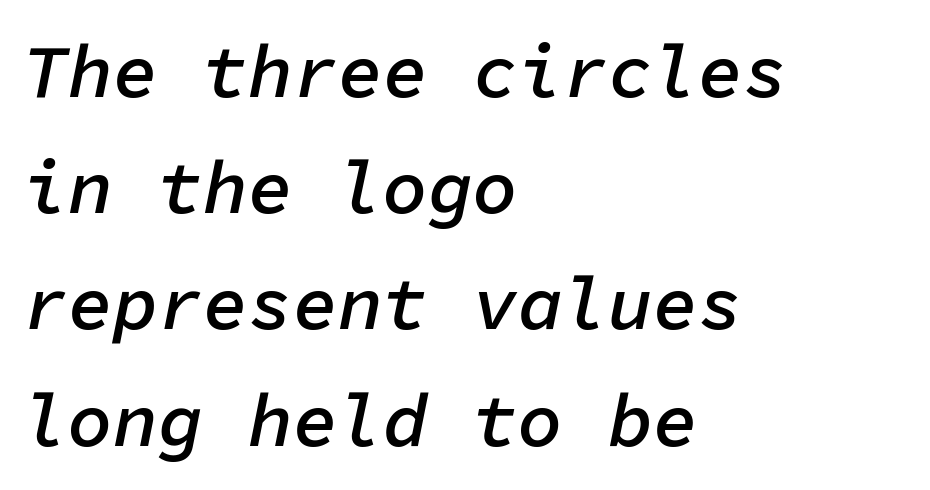
{"italic": "yes", "lean": "right", "slant_degrees": 11, "bold": "semi", "weight": "semibold", "width": "normal", "stroke_contrast": "low", "x_height": "medium", "monospaced": "yes", "underline": "no", "align": "left", "line_spacing": "normal", "line_spacing_ratio": 1.55, "letter_spacing": "normal", "letter_spacing_em": 0.0, "glyph_px": 75}
